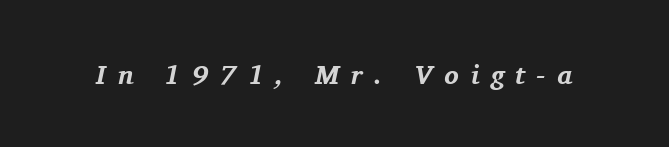
{"italic": "yes", "lean": "right", "slant_degrees": 11, "bold": "yes", "underline": "no", "letter_spacing": "wide", "letter_spacing_em": 0.43, "glyph_px": 27}
